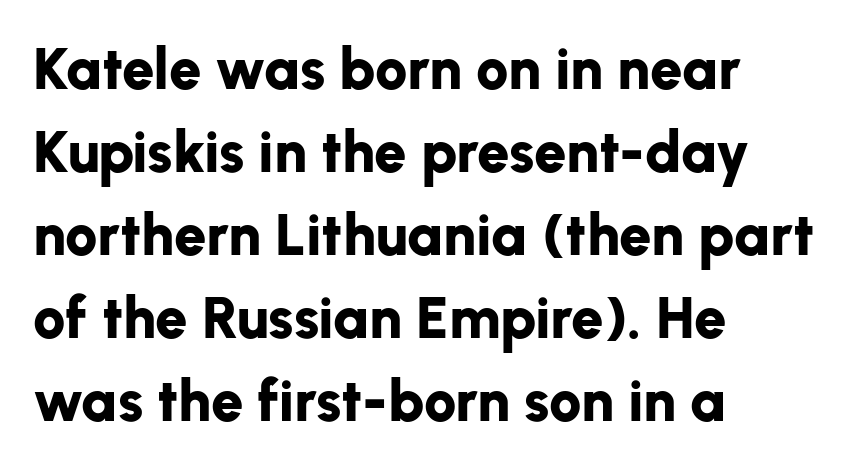
Left-aligned paragraph, ragged on the right. Here the designer chose a conventional face with non-uniform glyph widths. Nothing unusual about the tracking: characters are spaced as the font intends. Compared with typical paragraphs, the rows here are spaced about the same.
